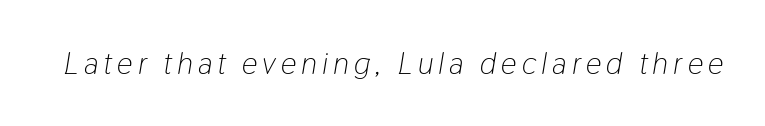
The image shows 31 px light, condensed type, italic (leaning right); set not underlined; low stroke contrast and a medium x-height.
